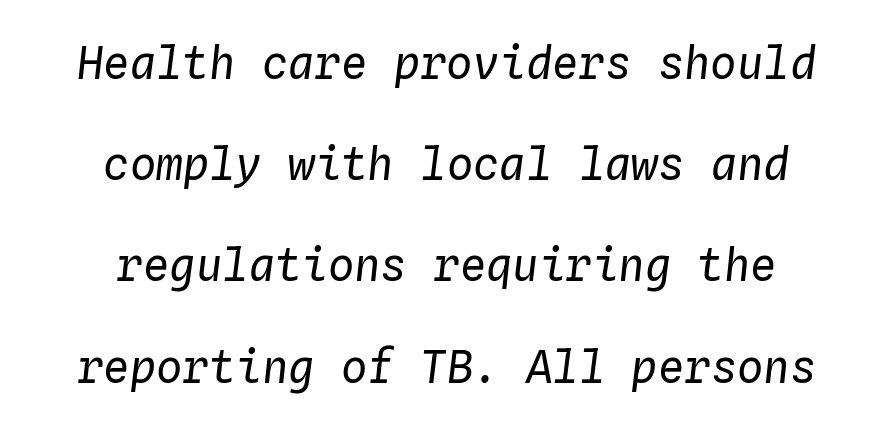
{"italic": "yes", "lean": "right", "slant_degrees": 4, "bold": "no", "weight": "regular", "width": "normal", "stroke_contrast": "low", "x_height": "medium", "monospaced": "yes", "underline": "no", "align": "center", "line_spacing": "loose", "line_spacing_ratio": 2.3, "letter_spacing": "normal", "letter_spacing_em": 0.0, "glyph_px": 44}
